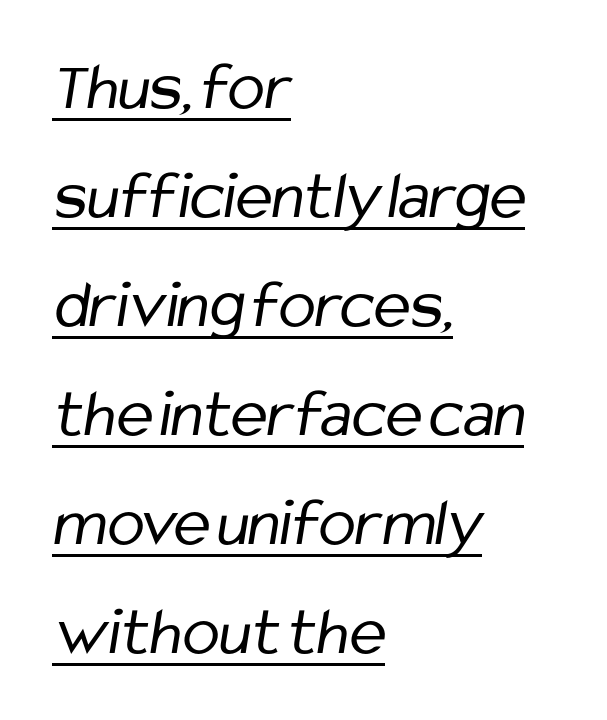
Q: Is the text bold? A: No.
Q: Is the typeface a serif or a sans-serif typeface? A: Sans-serif.
Q: Is the text underlined? A: Yes.
Q: How is the paragraph aligned? A: Left-aligned.
Q: Is the spacing between letters normal or unusually wide? A: Normal.
Q: Is the spacing between lines tight, normal or loose? A: Normal.
Q: Width (condensed, normal, or wide)? A: Condensed.
Q: Stroke contrast? A: Low.
Q: x-height? A: Medium.
Q: Monospaced? A: No.
